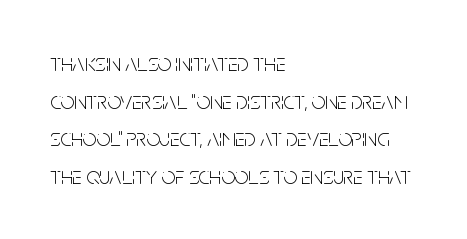
The image shows 24 px text type, upright; set left-aligned, normal line spacing (1.57x), normal letter spacing, not underlined.
